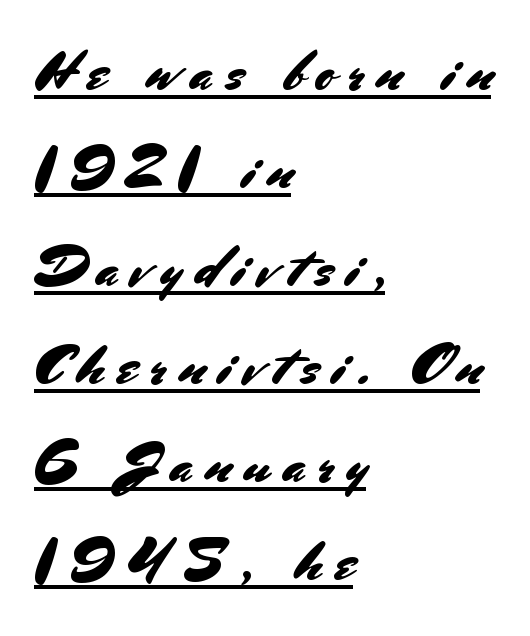
{"serif": "no", "width": "normal", "stroke_contrast": "medium", "x_height": "small", "monospaced": "no", "underline": "yes", "align": "left", "line_spacing_ratio": 1.72, "letter_spacing": "wide", "letter_spacing_em": 0.22, "glyph_px": 57}
